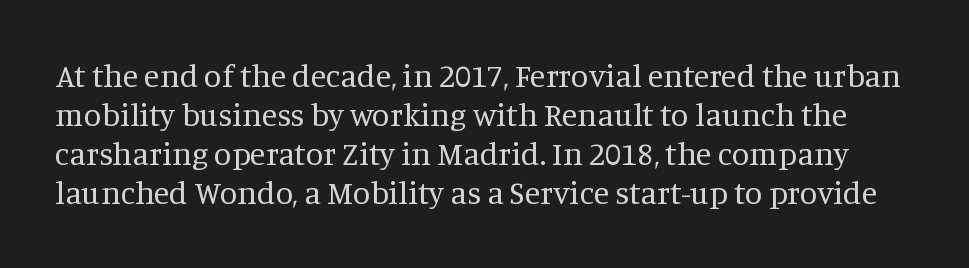
Q: Is the text bold? A: No.
Q: Is the text italic (slanted)? A: No, it is upright.
Q: Is the typeface a serif or a sans-serif typeface? A: Serif.
Q: Is the text underlined? A: No.
Q: Is the spacing between letters normal or unusually wide? A: Normal.
Q: Width (condensed, normal, or wide)? A: Normal.
Q: Stroke contrast? A: Medium.
Q: x-height? A: Large.
Q: Monospaced? A: No.
